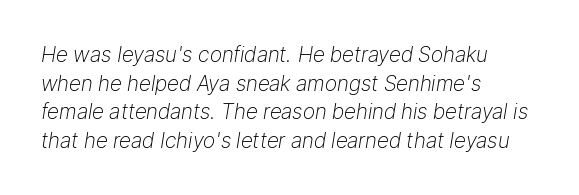
The image shows 21 px text type, italic (leaning right); set left-aligned, normal line spacing (1.36x), normal letter spacing, not underlined.
